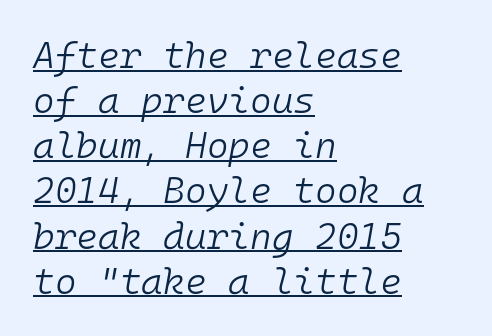
{"italic": "yes", "lean": "right", "slant_degrees": 10, "bold": "no", "weight": "light", "width": "normal", "stroke_contrast": "low", "x_height": "medium", "monospaced": "yes", "underline": "yes", "align": "left", "line_spacing_ratio": 1.22, "letter_spacing": "normal", "letter_spacing_em": 0.0, "glyph_px": 37}
